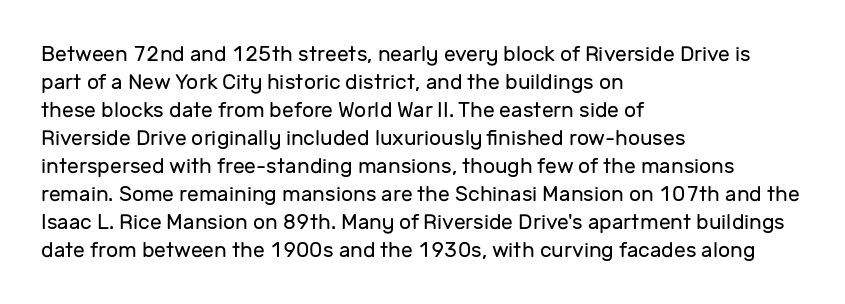
The image shows 21 px text type, upright; set left-aligned, normal line spacing (1.33x), normal letter spacing, not underlined.
